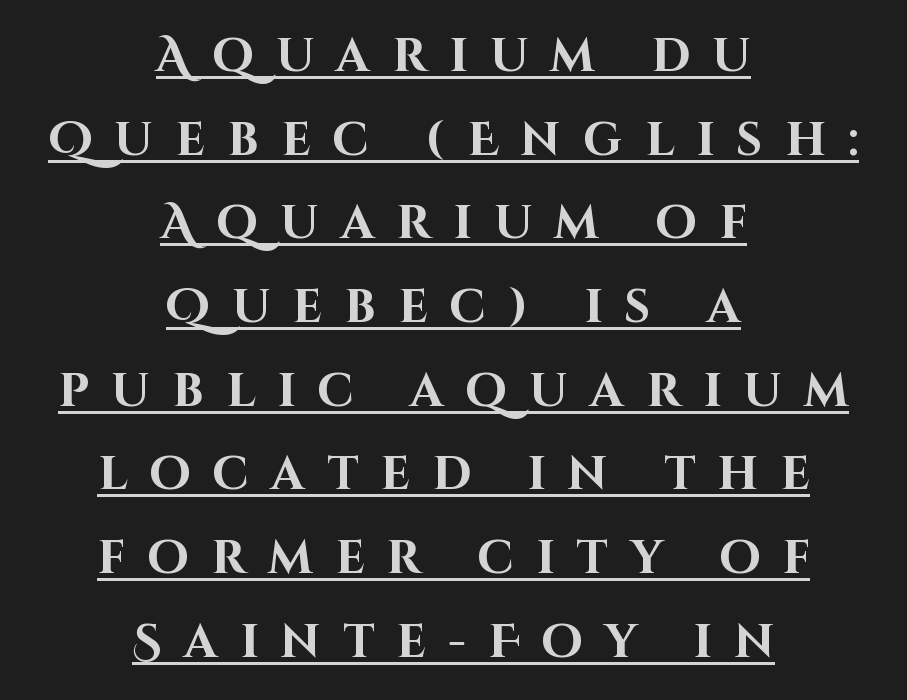
Q: Is the text bold? A: Yes.
Q: Is the text italic (slanted)? A: No, it is upright.
Q: Is the typeface a serif or a sans-serif typeface? A: Sans-serif.
Q: Is the text underlined? A: Yes.
Q: How is the paragraph aligned? A: Centered.
Q: Is the spacing between letters normal or unusually wide? A: Unusually wide.
Q: Width (condensed, normal, or wide)? A: Normal.
Q: Stroke contrast? A: High.
Q: x-height? A: Large.
Q: Monospaced? A: No.
